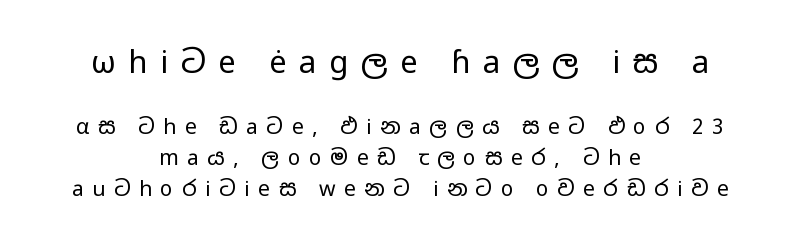
Of the two passages, the one on top uses the larger point size. Font category for this specimen: sans-serif. Vertical strokes here are truly vertical. The face used here is proportionally spaced, like ordinary book or web type. Spacing between characters has been opened up far beyond the box default.
